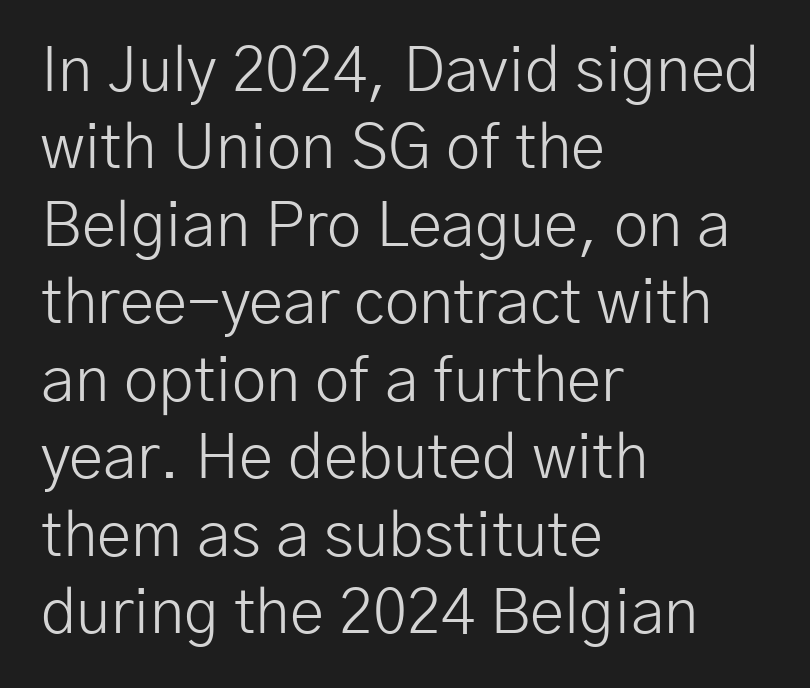
The zone under the glyphs is completely vacant. If you drew a ruler down the left edge, every line would touch it. Are there feet on the stems? There aren't — it's a sans. Compared with typical body copy, the letter spacing here is the same. These lines sit exactly where default settings would place them. The letters stand straight up with perfectly vertical stems.
